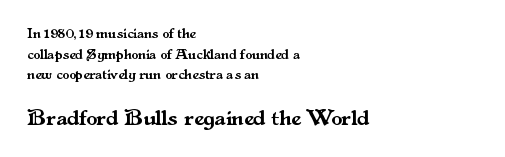
Q: Is the text italic (slanted)? A: No, it is upright.
Q: Is the text underlined? A: No.
Q: How is the paragraph aligned? A: Left-aligned.
Q: Is the spacing between letters normal or unusually wide? A: Normal.
Q: Is the spacing between lines tight, normal or loose? A: Normal.
Q: Which block of text is set in a larger size, the first (top) or the second (bottom)? A: The second (bottom) one.
